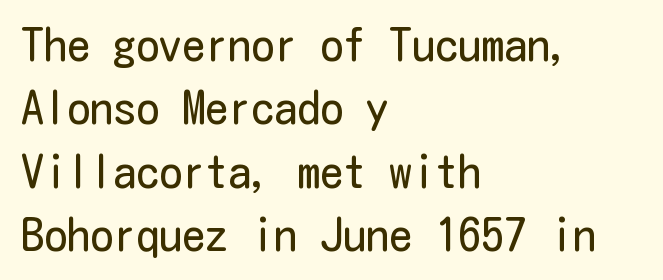
Ascenders rise straight up at ninety degrees. The rendering keeps characters at their native spacing. A light-to-regular cut is what we see here. The glyphs in this specimen are sans serif. Reading down the block, your eye returns to a fixed left position each line.
